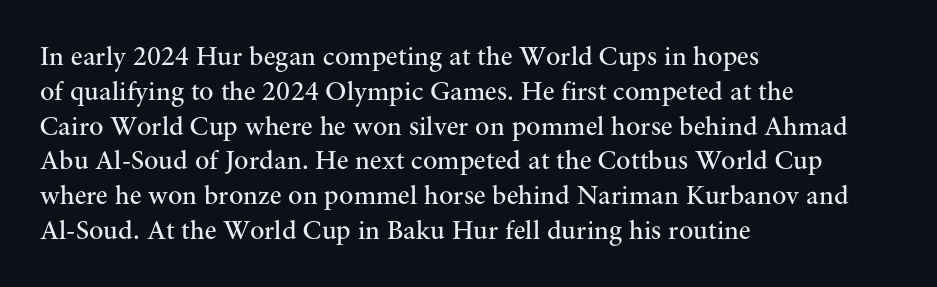
This sample keeps an unexceptional amount of space between lines. Characters remain perfectly vertical along every line. The gap between lines stays unmarked. Is this a heavy cut? Hardly; it is regular or lighter.
